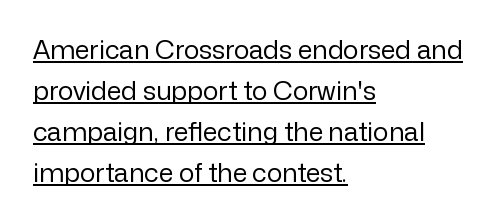
The lines sit at an ordinary, default distance from one another. In designer terms, the underline attribute is active on this setting. The type is set solid horizontally, with unmodified tracking. These lines were composed using upright roman letters. A classic flush-left, rag-right setting is used for this passage.
